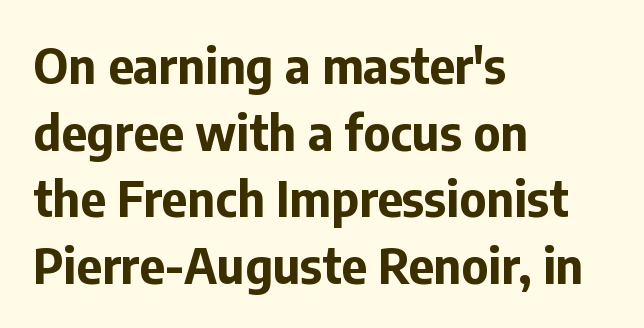
Q: Is the text bold? A: Yes.
Q: Is the text italic (slanted)? A: No, it is upright.
Q: Is the typeface a serif or a sans-serif typeface? A: Sans-serif.
Q: Is the text underlined? A: No.
Q: How is the paragraph aligned? A: Left-aligned.
Q: Is the spacing between letters normal or unusually wide? A: Normal.
Q: Is the spacing between lines tight, normal or loose? A: Normal.
Q: Width (condensed, normal, or wide)? A: Normal.
Q: Stroke contrast? A: Low.
Q: x-height? A: Medium.
Q: Monospaced? A: No.
